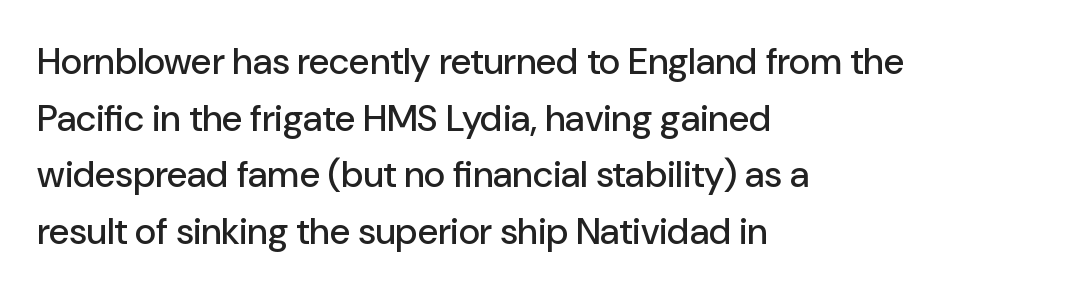
Letter spacing: default. The lines in this sample share a left origin and differ only in where they stop. Examine the stroke ends and you'll find no serifs. The block of text has a typical density, with ordinary space between rows. Rendered with straight, roman letterforms. The space directly below the letters is spotless.
